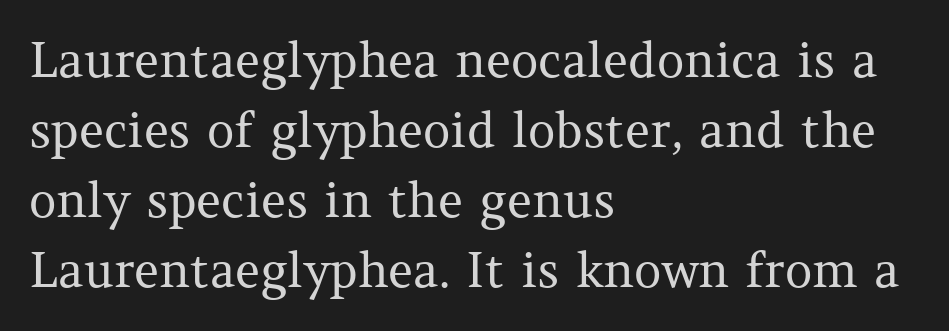
Descenders are the only things crossing below the line. Is this a fixed-width face? No — the glyphs have proportional, varying widths. A quiet, ordinary-to-light weight characterises the typeface. These lines stack with their left ends in a neat column.
